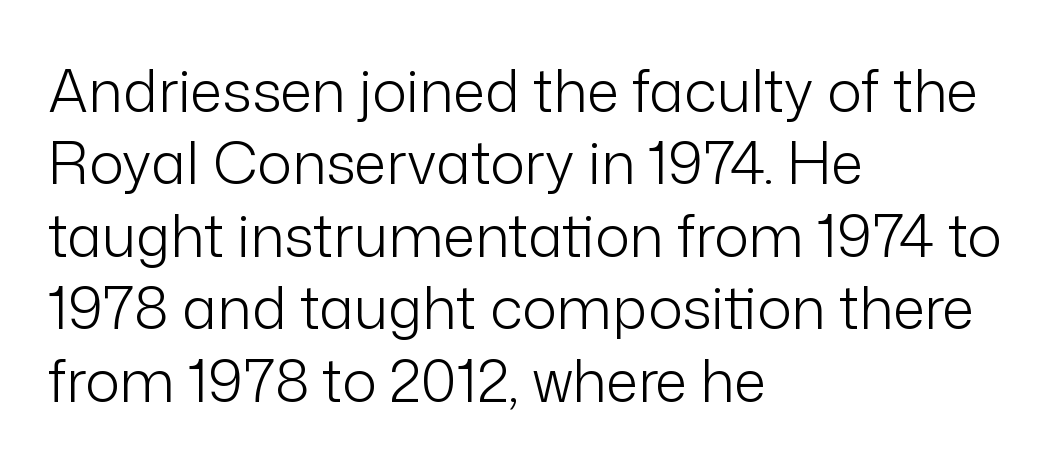
The image shows 58 px light sans-serif type, upright; set left-aligned, normal line spacing (1.25x), normal letter spacing, not underlined; low stroke contrast and a medium x-height.
